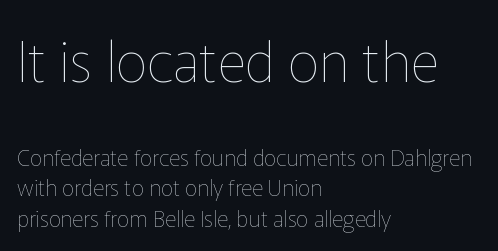
Q: Is the text bold? A: No.
Q: Is the text italic (slanted)? A: No, it is upright.
Q: Is the text underlined? A: No.
Q: How is the paragraph aligned? A: Left-aligned.
Q: Is the spacing between letters normal or unusually wide? A: Normal.
Q: Is the spacing between lines tight, normal or loose? A: Normal.
Q: Which block of text is set in a larger size, the first (top) or the second (bottom)? A: The first (top) one.
Q: Width (condensed, normal, or wide)? A: Normal.
Q: Stroke contrast? A: Low.
Q: x-height? A: Medium.
Q: Monospaced? A: No.
